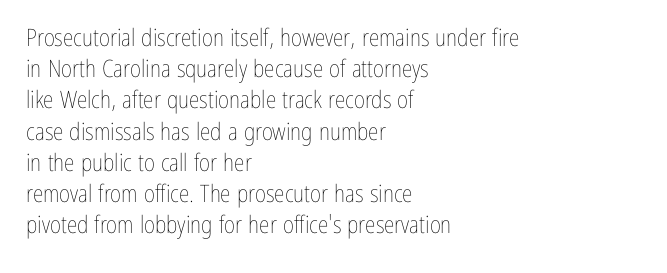
Q: Is the text bold? A: No.
Q: Is the text italic (slanted)? A: No, it is upright.
Q: Is the text underlined? A: No.
Q: How is the paragraph aligned? A: Left-aligned.
Q: Is the spacing between letters normal or unusually wide? A: Normal.
Q: Is the spacing between lines tight, normal or loose? A: Normal.
